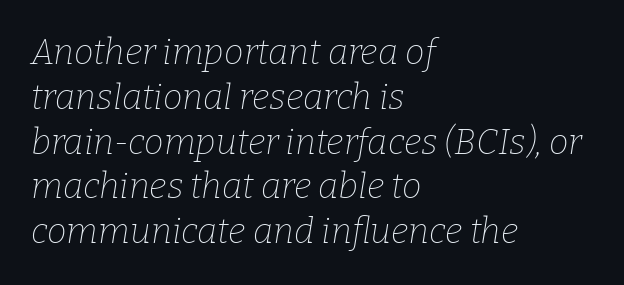
The image shows 35 px thin serif type, italic (leaning right); set left-aligned, normal line spacing (1.28x), normal letter spacing, not underlined; low stroke contrast and a medium x-height.
